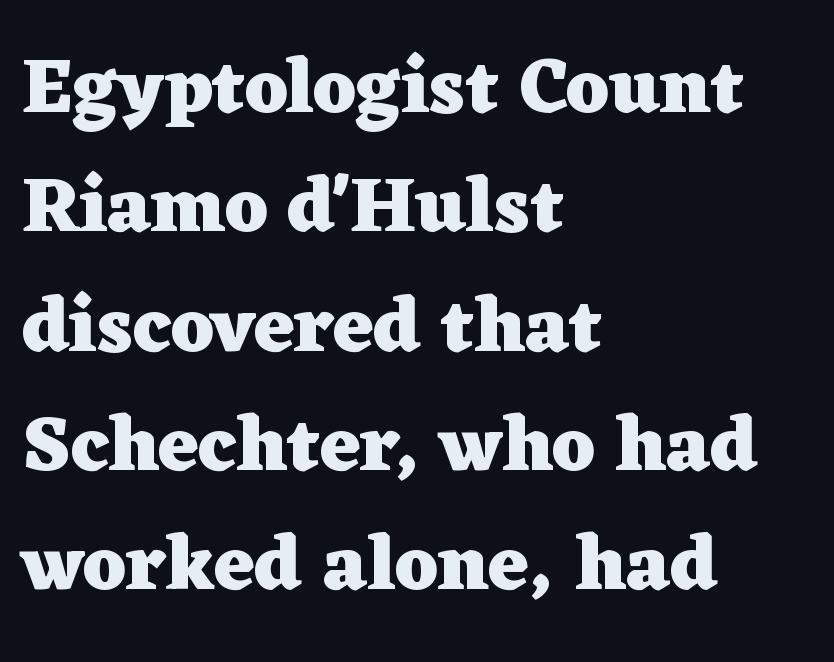
The image shows 78 px heavy, wide serif type, upright; set left-aligned, normal line spacing (1.53x), normal letter spacing, not underlined; low stroke contrast and a medium x-height.
